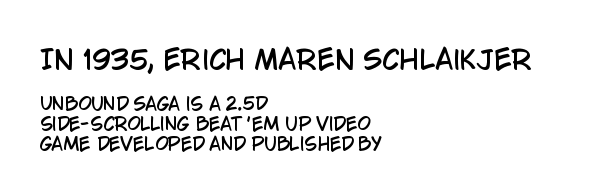
Q: Is the text italic (slanted)? A: No, it is upright.
Q: Is the text underlined? A: No.
Q: How is the paragraph aligned? A: Left-aligned.
Q: Is the spacing between letters normal or unusually wide? A: Normal.
Q: Which block of text is set in a larger size, the first (top) or the second (bottom)? A: The first (top) one.
